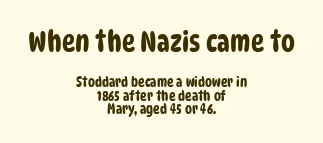
{"serif": "no", "width": "condensed", "stroke_contrast": "low", "x_height": "large", "monospaced": "no", "underline": "no", "align": "center", "line_spacing": "tight", "line_spacing_ratio": 0.96, "letter_spacing": "normal", "letter_spacing_em": 0.0, "larger_block": "first", "size_ratio": 2.0, "glyph_px": 28}
